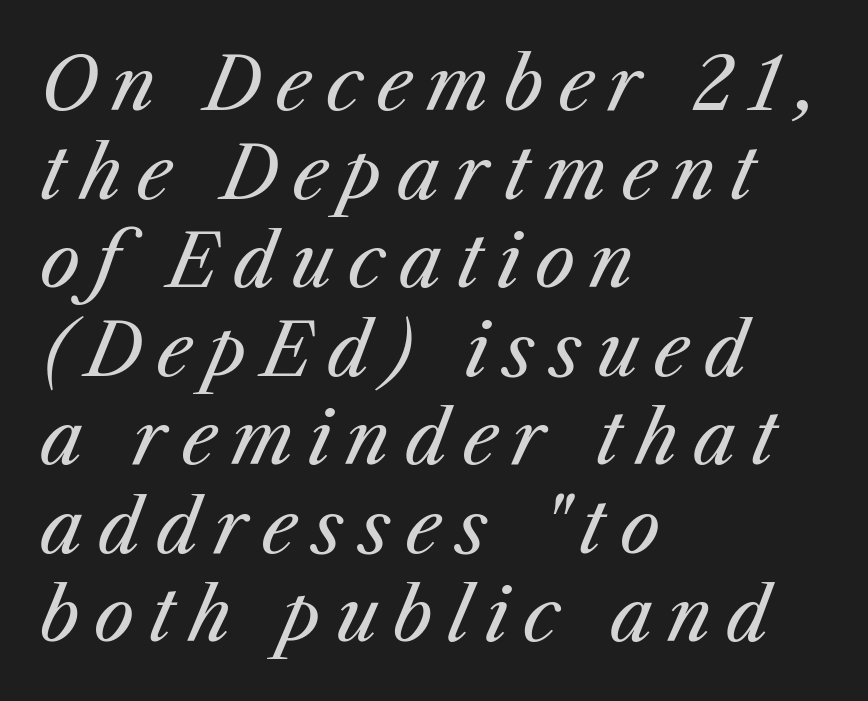
{"italic": "yes", "lean": "right", "slant_degrees": 23, "bold": "no", "weight": "regular", "width": "normal", "stroke_contrast": "medium", "x_height": "medium", "monospaced": "no", "underline": "no", "align": "left", "line_spacing_ratio": 1.23, "letter_spacing": "wide", "letter_spacing_em": 0.21, "glyph_px": 72}
